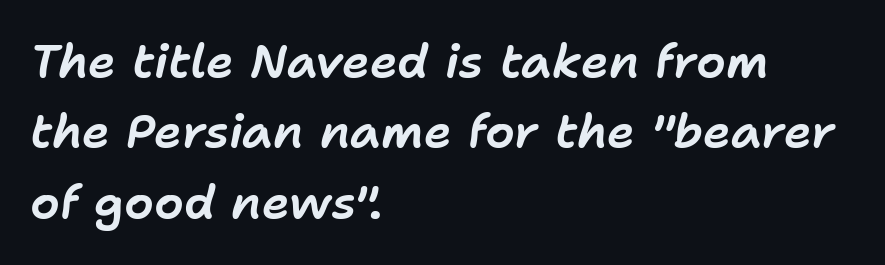
{"italic": "yes", "lean": "right", "slant_degrees": 11, "width": "normal", "stroke_contrast": "low", "x_height": "medium", "monospaced": "no", "underline": "no", "align": "left", "line_spacing": "normal", "line_spacing_ratio": 1.5, "letter_spacing": "normal", "letter_spacing_em": 0.0, "glyph_px": 47}
